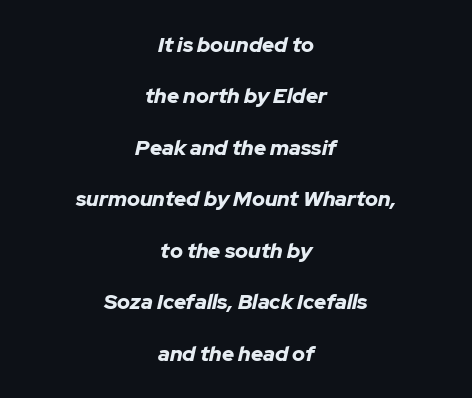
{"italic": "yes", "lean": "right", "slant_degrees": 12, "bold": "yes", "underline": "no", "align": "center", "line_spacing": "loose", "line_spacing_ratio": 2.45, "letter_spacing": "normal", "letter_spacing_em": 0.0, "glyph_px": 21}
